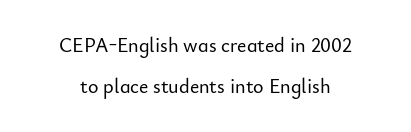
Q: Is the text italic (slanted)? A: No, it is upright.
Q: Is the text underlined? A: No.
Q: Is the spacing between letters normal or unusually wide? A: Normal.
Q: Is the spacing between lines tight, normal or loose? A: Loose.
